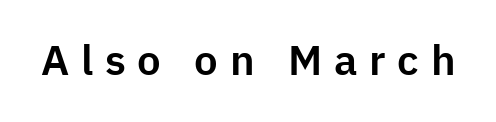
The image shows 42 px sans-serif type, upright; set unusually wide letter spacing (+0.28 em), not underlined; low stroke contrast and a medium x-height.
